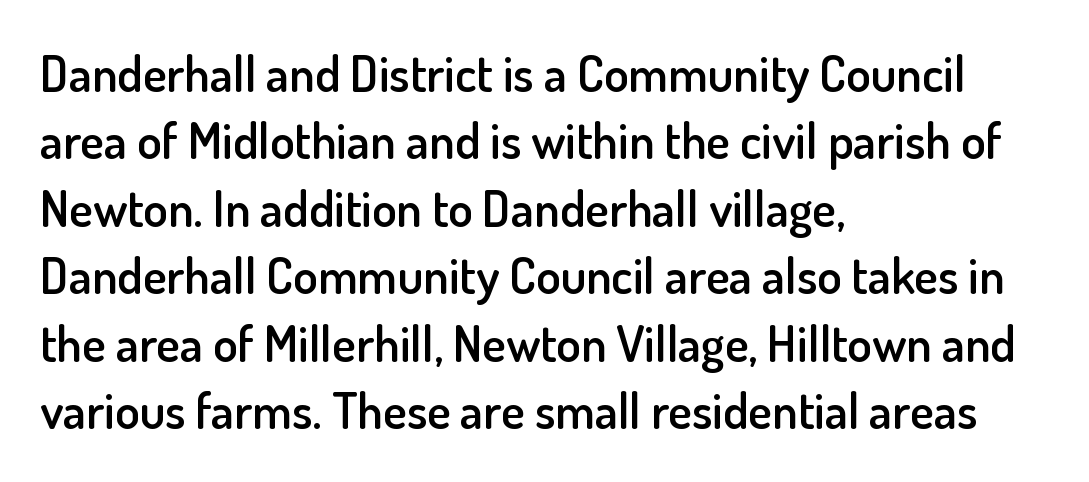
{"serif": "no", "italic": "no", "bold": "semi", "weight": "semibold", "width": "normal", "stroke_contrast": "low", "x_height": "small", "monospaced": "no", "underline": "no", "align": "left", "line_spacing": "normal", "line_spacing_ratio": 1.35, "letter_spacing": "normal", "letter_spacing_em": 0.0, "glyph_px": 50}
